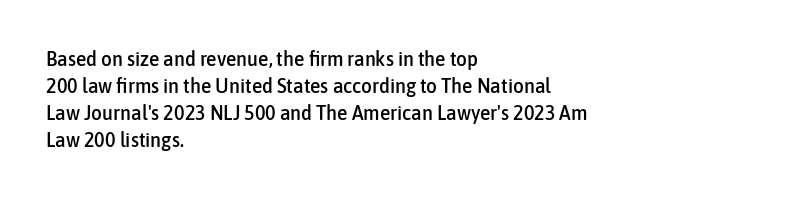
No word sits above an underline. Rendered with straight, roman letterforms. A typesetter would call this leading conventional body-copy spacing. Nothing unusual about the tracking: characters are spaced as the font intends. Line starts are locked; line ends wander.
